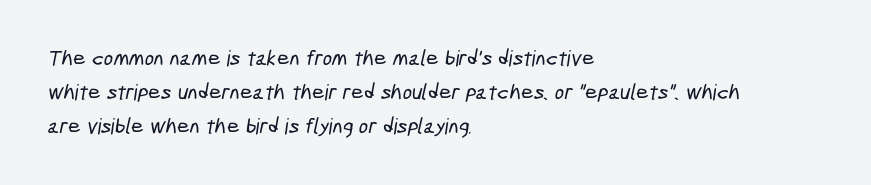
{"underline": "no", "align": "left", "line_spacing": "normal", "line_spacing_ratio": 1.54, "letter_spacing": "normal", "letter_spacing_em": 0.0, "glyph_px": 22}
